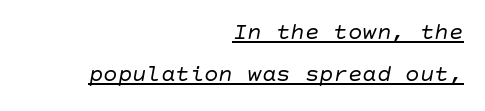
{"italic": "yes", "lean": "right", "slant_degrees": 10, "bold": "no", "underline": "yes", "align": "right", "line_spacing_ratio": 1.74, "letter_spacing": "normal", "letter_spacing_em": 0.0, "glyph_px": 24}
